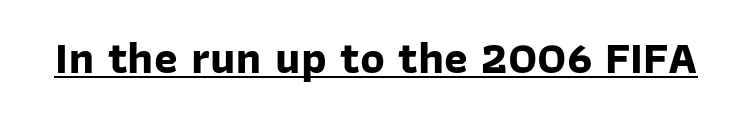
The letters advance in unequal steps, a hallmark of proportional type. The rendered words wear a rule along their underside. This is heavy type, rendered in bold. Characters follow at the spacing the type designer built in. The characters display no serif detailing; their extremities are plain.
